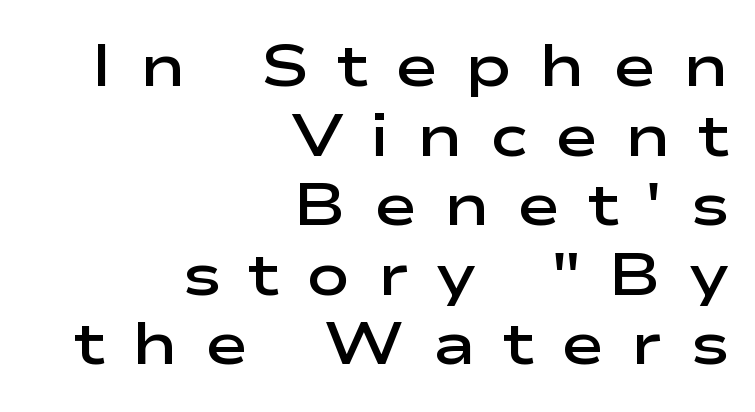
The image shows 59 px semibold, wide sans-serif type, upright; set right-aligned, line spacing 1.18x, unusually wide letter spacing (+0.46 em), not underlined; low stroke contrast and a medium x-height.
